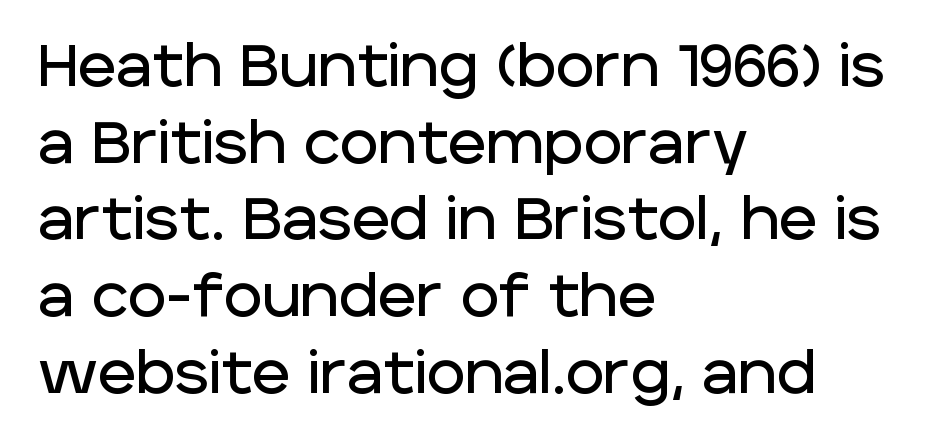
The image shows 59 px sans-serif type, upright; set left-aligned, normal line spacing (1.3x), normal letter spacing, not underlined; low stroke contrast and a large x-height.
